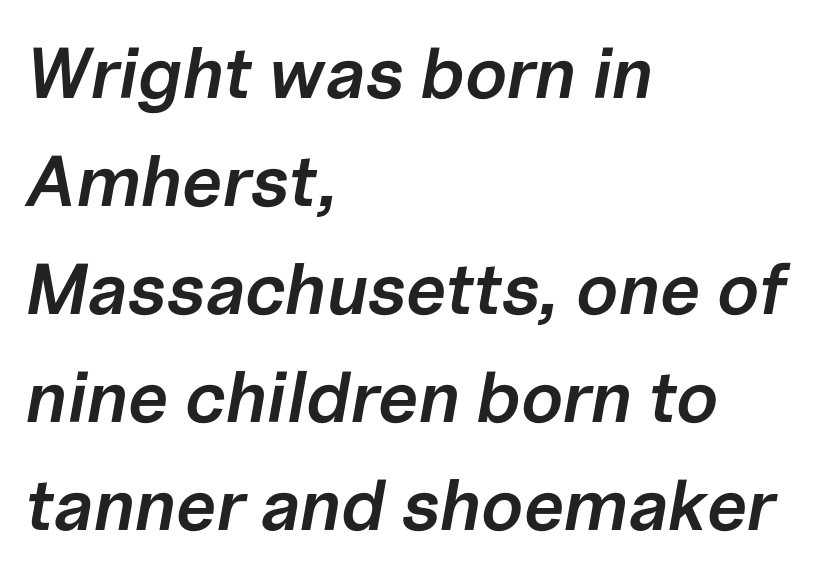
The image shows 72 px semibold type, italic (leaning right); set left-aligned, normal line spacing (1.5x), normal letter spacing, not underlined; low stroke contrast and a medium x-height.
